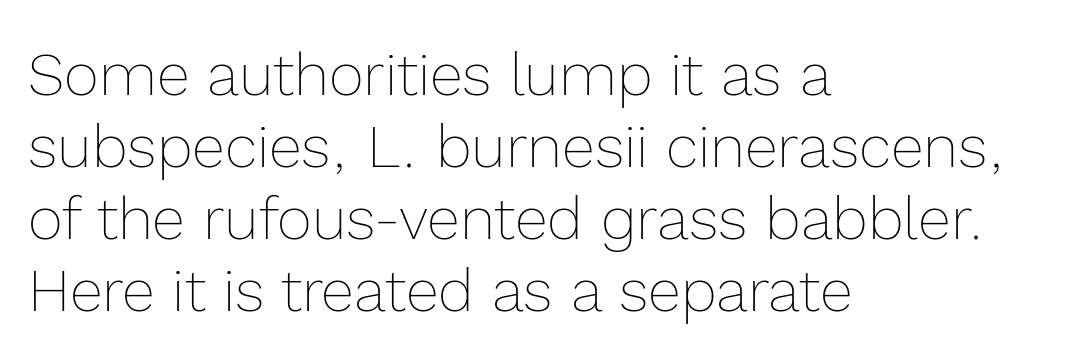
{"italic": "no", "bold": "no", "weight": "thin", "width": "normal", "x_height": "medium", "monospaced": "no", "underline": "no", "align": "left", "line_spacing_ratio": 1.2, "letter_spacing": "normal", "letter_spacing_em": 0.0, "glyph_px": 60}
